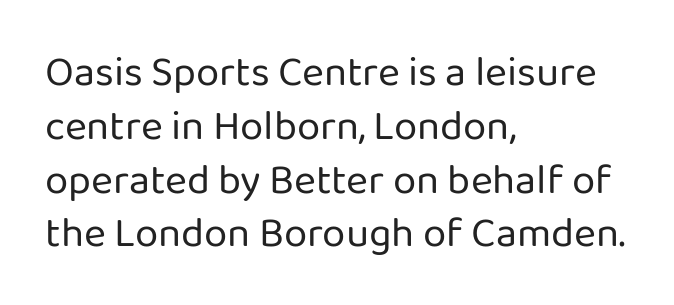
Evenly set lines give the paragraph a standard silhouette. The space directly below the letters is spotless. This sample uses an upright cut, with every glyph sitting square on the baseline. The typeface chosen for these lines omits serifs.
